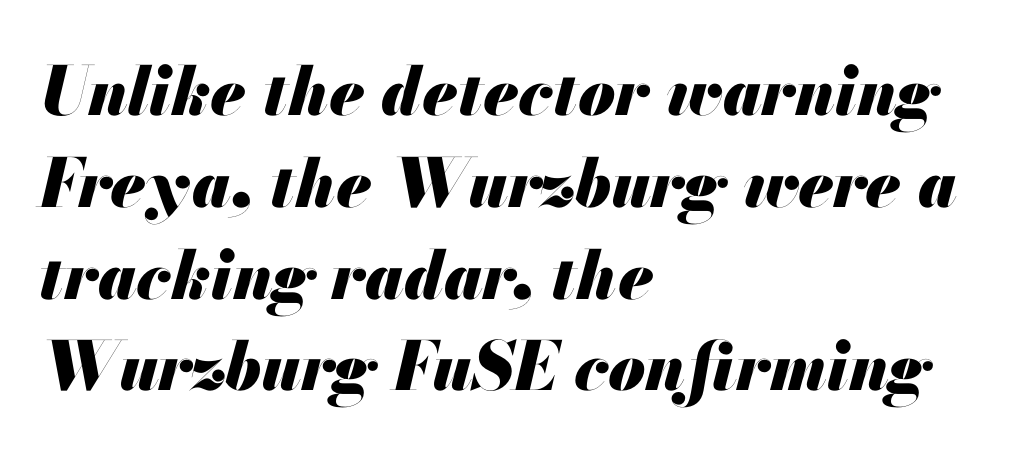
Q: Is the text bold? A: Yes.
Q: Is the text italic (slanted)? A: Yes, it leans right by about 13 degrees.
Q: Is the text underlined? A: No.
Q: How is the paragraph aligned? A: Left-aligned.
Q: Is the spacing between letters normal or unusually wide? A: Normal.
Q: Is the spacing between lines tight, normal or loose? A: Normal.
Q: Width (condensed, normal, or wide)? A: Normal.
Q: Stroke contrast? A: Medium.
Q: x-height? A: Small.
Q: Monospaced? A: No.
